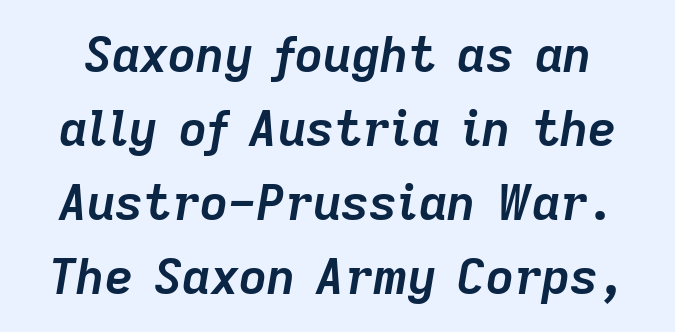
Q: Is the text bold? A: Yes.
Q: Is the text italic (slanted)? A: Yes, it leans right by about 9 degrees.
Q: Is the text underlined? A: No.
Q: Is the spacing between letters normal or unusually wide? A: Normal.
Q: Is the spacing between lines tight, normal or loose? A: Normal.
Q: Width (condensed, normal, or wide)? A: Normal.
Q: Stroke contrast? A: Low.
Q: x-height? A: Medium.
Q: Monospaced? A: No.
